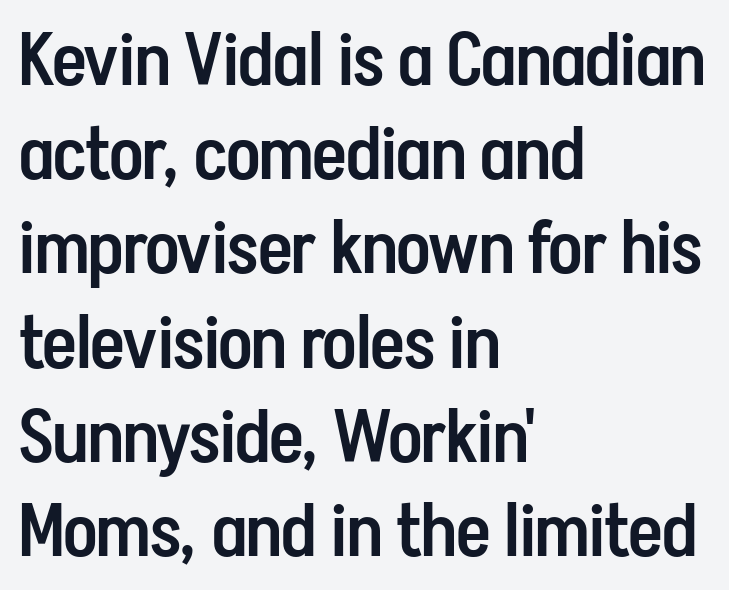
Q: Is the text bold? A: Semi-bold.
Q: Is the text italic (slanted)? A: No, it is upright.
Q: Is the typeface a serif or a sans-serif typeface? A: Sans-serif.
Q: Is the text underlined? A: No.
Q: How is the paragraph aligned? A: Left-aligned.
Q: Is the spacing between letters normal or unusually wide? A: Normal.
Q: Is the spacing between lines tight, normal or loose? A: Normal.
Q: Width (condensed, normal, or wide)? A: Condensed.
Q: Stroke contrast? A: Low.
Q: x-height? A: Medium.
Q: Monospaced? A: No.
